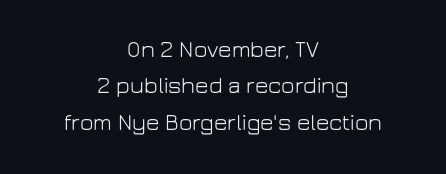
Q: Is the text bold? A: No.
Q: Is the text italic (slanted)? A: No, it is upright.
Q: Is the text underlined? A: No.
Q: How is the paragraph aligned? A: Centered.
Q: Is the spacing between letters normal or unusually wide? A: Normal.
Q: Is the spacing between lines tight, normal or loose? A: Normal.
